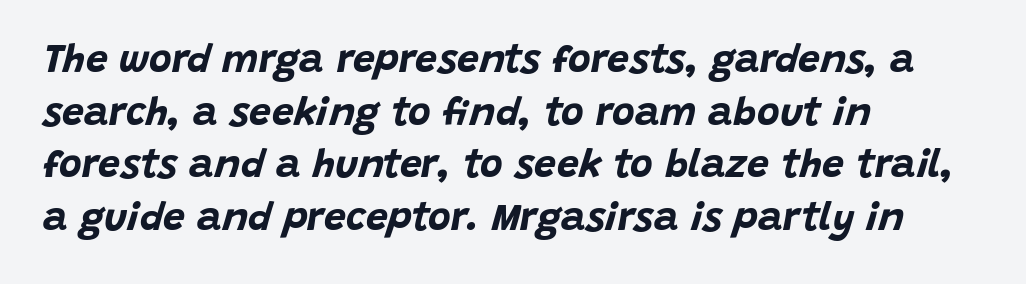
This block has exactly the height ordinary leading produces. Descenders are the only things crossing below the line. The typesetter chose a ragged-right arrangement here. Caption: standard tracking, unaltered. The font's italic variant was chosen for this text.
